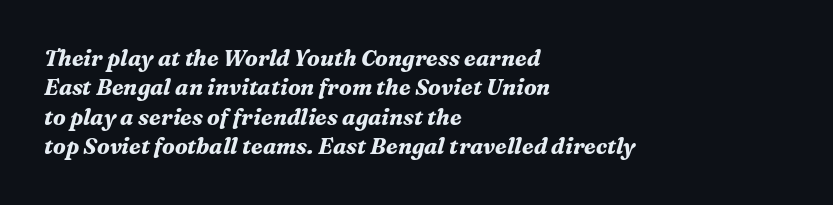
These lines stack with their left ends in a neat column. Nobody drew a line under any word here. Normally led — the rows are evenly, conventionally spaced. Weight check: bold — yes, fully. The gaps between neighbouring characters are ordinary and unremarkable.
